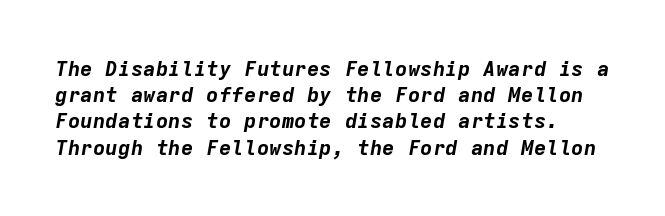
The image shows 21 px bold type, italic (leaning right); set normal line spacing (1.25x), normal letter spacing, not underlined.
